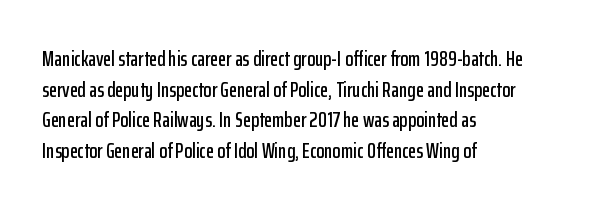
The image shows 21 px text type, upright; set left-aligned, normal line spacing (1.46x), normal letter spacing, not underlined.
